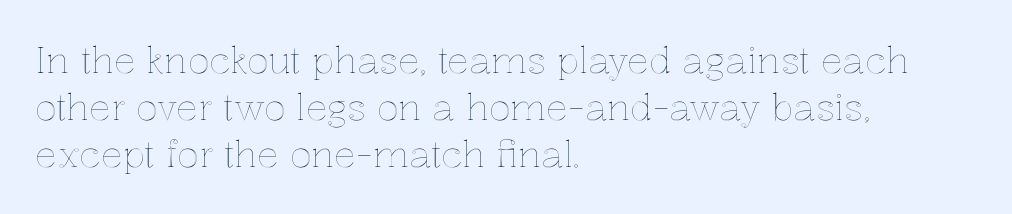
Q: Is the text italic (slanted)? A: No, it is upright.
Q: Is the text underlined? A: No.
Q: How is the paragraph aligned? A: Left-aligned.
Q: Is the spacing between letters normal or unusually wide? A: Normal.
Q: Is the spacing between lines tight, normal or loose? A: Normal.
Q: Width (condensed, normal, or wide)? A: Normal.
Q: x-height? A: Medium.
Q: Monospaced? A: No.
